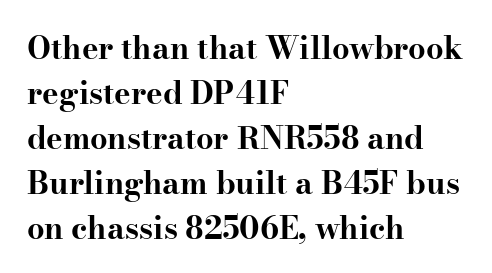
{"serif": "yes", "italic": "no", "bold": "yes", "weight": "bold", "width": "wide", "stroke_contrast": "high", "x_height": "small", "monospaced": "no", "underline": "no", "align": "left", "line_spacing": "normal", "line_spacing_ratio": 1.45, "letter_spacing": "normal", "letter_spacing_em": 0.0, "glyph_px": 31}
